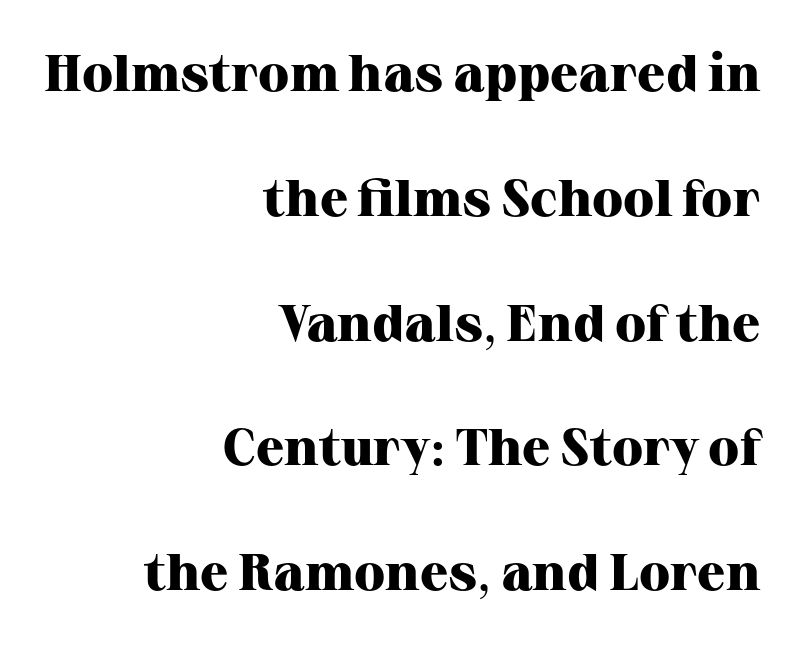
Q: Is the text bold? A: Yes.
Q: Is the text italic (slanted)? A: No, it is upright.
Q: Is the typeface a serif or a sans-serif typeface? A: Serif.
Q: Is the text underlined? A: No.
Q: How is the paragraph aligned? A: Right-aligned.
Q: Is the spacing between letters normal or unusually wide? A: Normal.
Q: Is the spacing between lines tight, normal or loose? A: Loose.
Q: Width (condensed, normal, or wide)? A: Normal.
Q: Stroke contrast? A: High.
Q: x-height? A: Medium.
Q: Monospaced? A: No.
